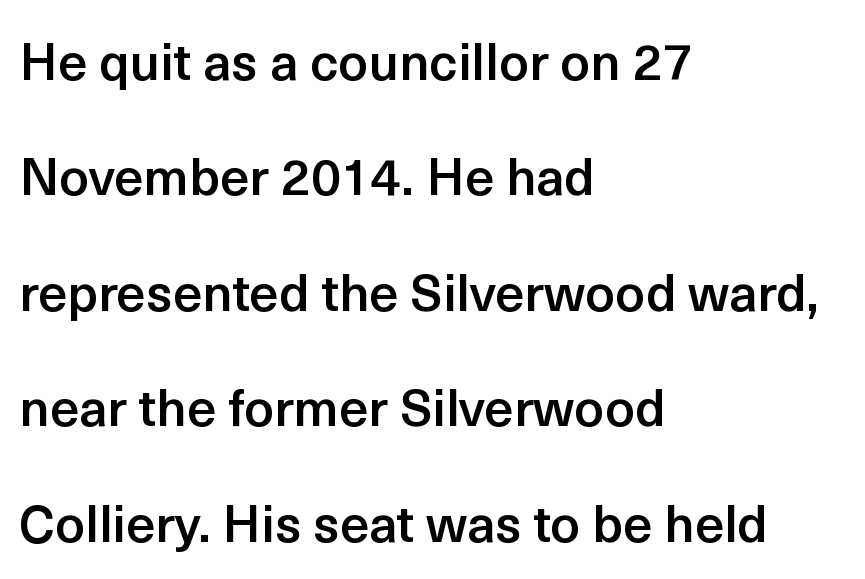
Line starts are locked; line ends wander. Note the varied advance widths — an 'i' is clearly narrower than an 'm'. In terms of letterspacing, this is plain default setting. What weight is shown? A semibold, between regular and bold.
